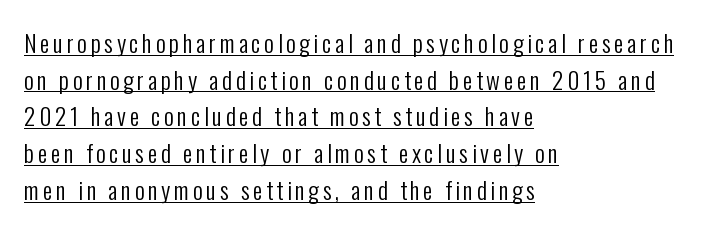
Teacher's note: observe the even left margin — that is flush-left alignment. Reading down the column, the eye jumps a familiar distance to each next line. In designer terms, the underline attribute is active on this setting. The lettering stays uniformly vertical, giving the passage a roman look.
